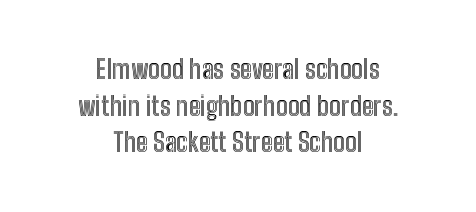
{"italic": "no", "underline": "no", "align": "center", "line_spacing": "normal", "line_spacing_ratio": 1.41, "letter_spacing": "normal", "letter_spacing_em": 0.0, "glyph_px": 26}
